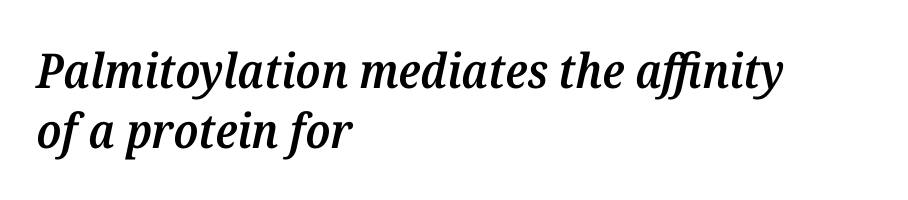
Casual observation: everything's shoved over to the left. Would a proofreader flag this as italicized? Yes. Spacing verdict: proportional, widths tailored to each character. What weight is shown? A semibold, between regular and bold. Underlining? Definitely not there. Old-style or modern, the face here clearly has serifs.
